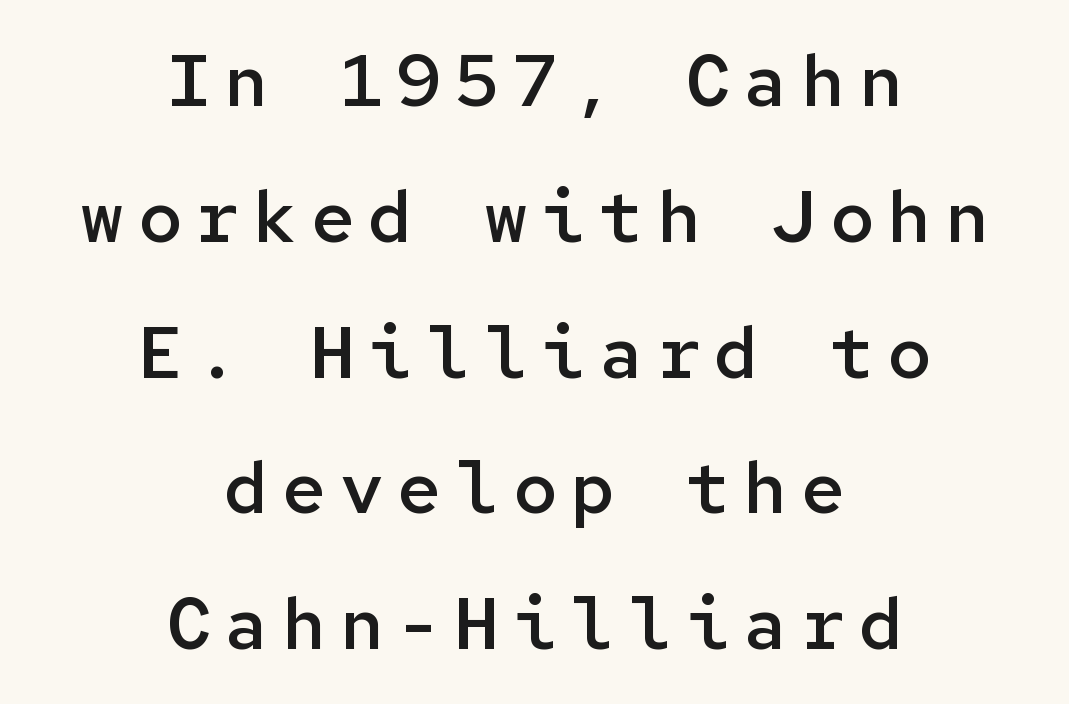
Q: Is the text bold? A: Semi-bold.
Q: Is the text italic (slanted)? A: No, it is upright.
Q: Is the typeface a serif or a sans-serif typeface? A: Sans-serif.
Q: Is the text underlined? A: No.
Q: How is the paragraph aligned? A: Centered.
Q: Width (condensed, normal, or wide)? A: Normal.
Q: Stroke contrast? A: Low.
Q: x-height? A: Medium.
Q: Monospaced? A: Yes.
